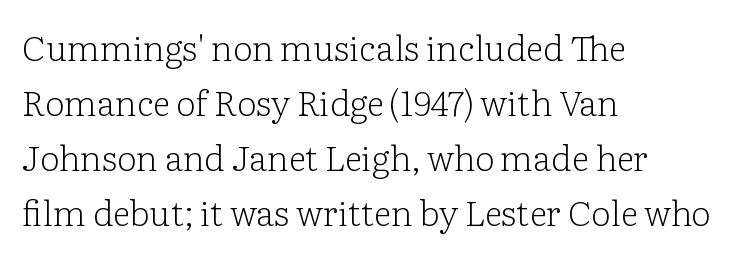
Little horizontal feet cap the strokes, marking this as serif type. Here the designer chose a conventional face with non-uniform glyph widths. Spacing between characters is what you'd get straight out of the box. The font is comparable to plain body text, perhaps lighter. Bare-footed words on every line.
